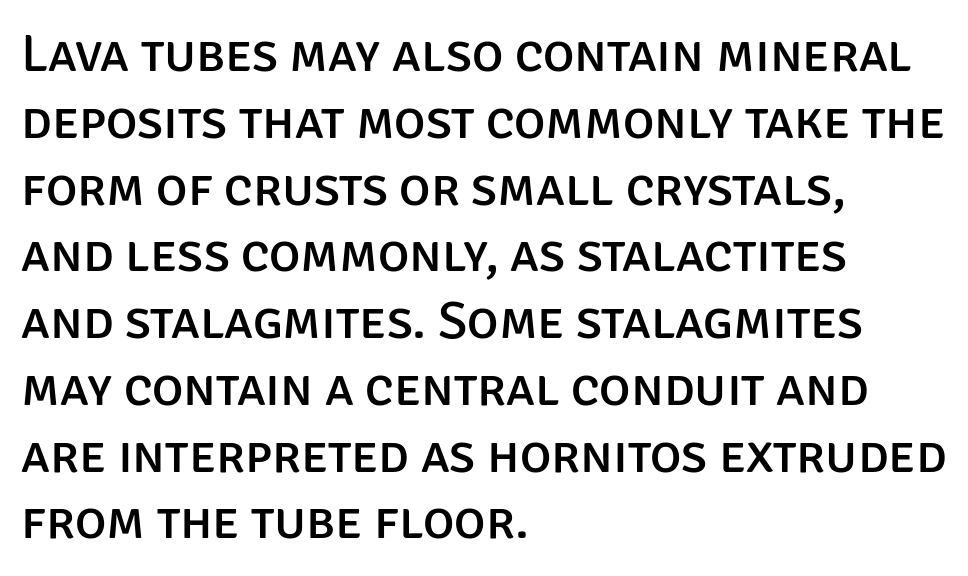
These lines are composed in type without serifs. The compositor pushed each line to the left boundary. Italic: no, the glyphs are upright roman. The strip under each line holds only bare page.
